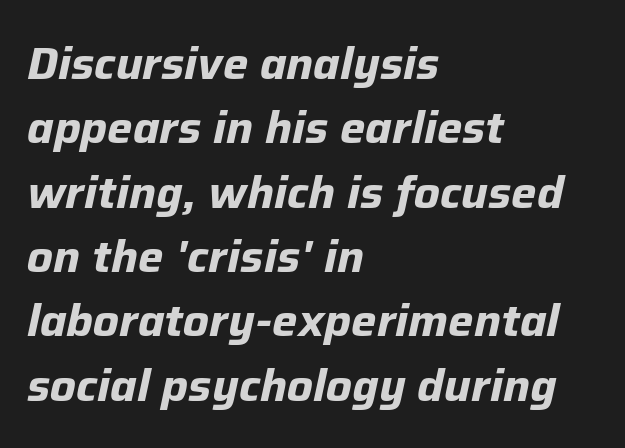
{"italic": "yes", "lean": "right", "slant_degrees": 12, "bold": "yes", "weight": "bold", "width": "normal", "stroke_contrast": "low", "x_height": "medium", "monospaced": "no", "underline": "no", "align": "left", "line_spacing": "normal", "line_spacing_ratio": 1.43, "letter_spacing": "normal", "letter_spacing_em": 0.0, "glyph_px": 45}
